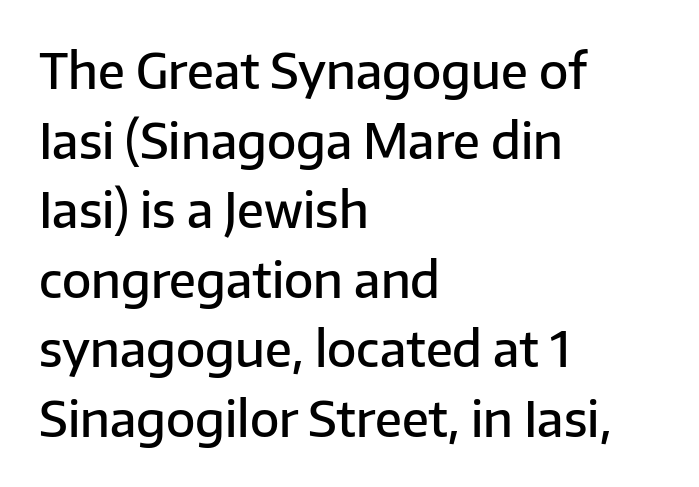
Honestly, there is no underline to notice here at all. Line starts are locked; line ends wander. This block has exactly the height ordinary leading produces. Letter spacing: default. Are there feet on the stems? There aren't — it's a sans.
